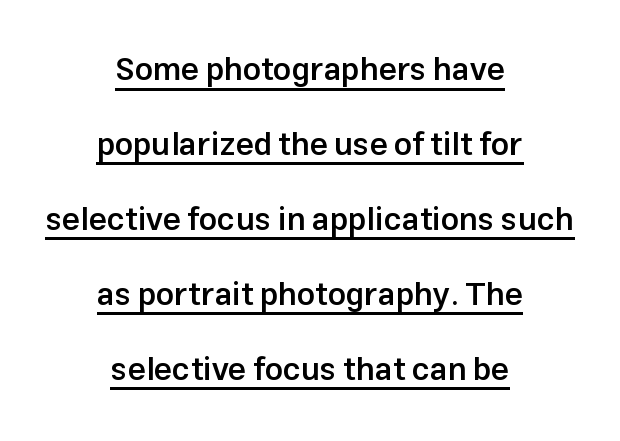
{"serif": "no", "italic": "no", "bold": "semi", "weight": "semibold", "width": "normal", "stroke_contrast": "low", "x_height": "medium", "monospaced": "no", "underline": "yes", "align": "center", "line_spacing": "loose", "line_spacing_ratio": 2.34, "letter_spacing": "normal", "letter_spacing_em": 0.0, "glyph_px": 32}
